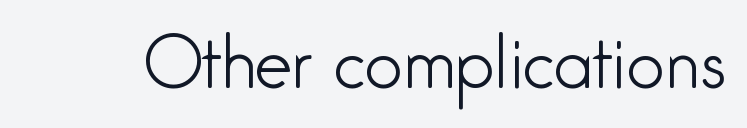
Q: Is the text bold? A: No.
Q: Is the text italic (slanted)? A: No, it is upright.
Q: Is the typeface a serif or a sans-serif typeface? A: Sans-serif.
Q: Is the text underlined? A: No.
Q: Is the spacing between letters normal or unusually wide? A: Normal.
Q: Width (condensed, normal, or wide)? A: Condensed.
Q: Stroke contrast? A: Low.
Q: x-height? A: Medium.
Q: Monospaced? A: No.
